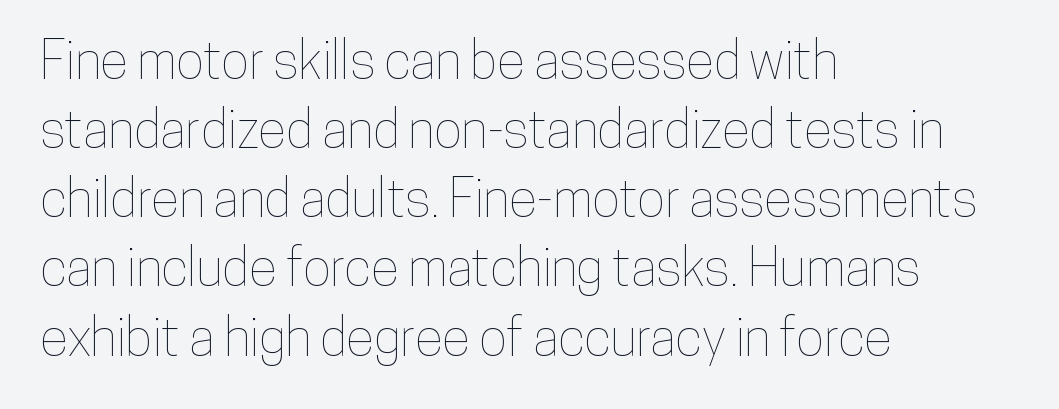
The image shows 52 px condensed type, upright; set left-aligned, normal line spacing (1.33x), normal letter spacing, not underlined; low stroke contrast and a medium x-height.
